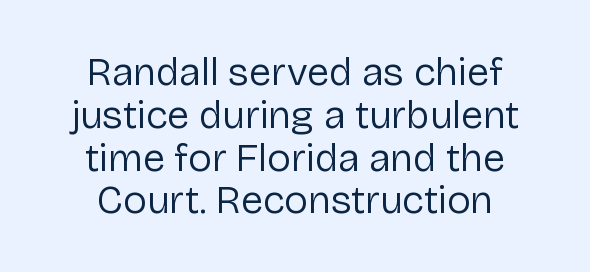
Q: Is the text bold? A: No.
Q: Is the text italic (slanted)? A: No, it is upright.
Q: Is the typeface a serif or a sans-serif typeface? A: Sans-serif.
Q: Is the text underlined? A: No.
Q: How is the paragraph aligned? A: Centered.
Q: Is the spacing between letters normal or unusually wide? A: Normal.
Q: Is the spacing between lines tight, normal or loose? A: Tight.
Q: Width (condensed, normal, or wide)? A: Normal.
Q: Stroke contrast? A: Low.
Q: x-height? A: Medium.
Q: Monospaced? A: No.
